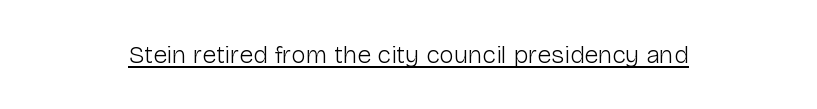
{"italic": "no", "bold": "no", "underline": "yes", "letter_spacing": "normal", "letter_spacing_em": 0.0, "glyph_px": 25}
